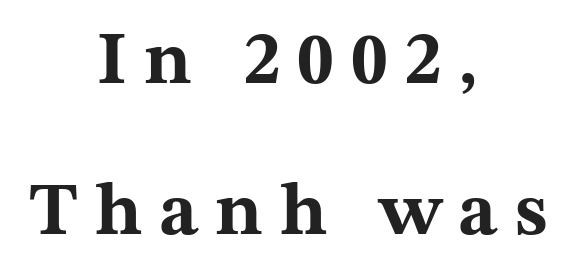
Q: Is the text bold? A: Yes.
Q: Is the text italic (slanted)? A: No, it is upright.
Q: Is the typeface a serif or a sans-serif typeface? A: Serif.
Q: Is the text underlined? A: No.
Q: How is the paragraph aligned? A: Centered.
Q: Is the spacing between letters normal or unusually wide? A: Unusually wide.
Q: Is the spacing between lines tight, normal or loose? A: Loose.
Q: Width (condensed, normal, or wide)? A: Wide.
Q: Stroke contrast? A: Medium.
Q: x-height? A: Medium.
Q: Monospaced? A: No.
